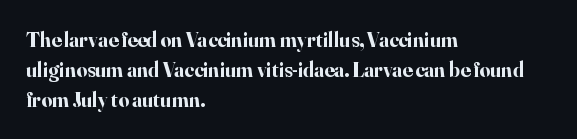
{"italic": "no", "bold": "yes", "underline": "no", "align": "left", "line_spacing": "normal", "line_spacing_ratio": 1.42, "letter_spacing": "normal", "letter_spacing_em": 0.0, "glyph_px": 21}
